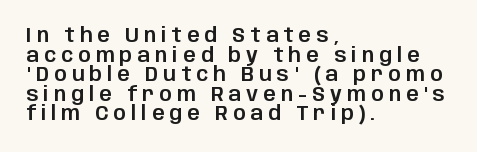
{"italic": "no", "underline": "no", "align": "left", "line_spacing": "tight", "line_spacing_ratio": 0.98, "letter_spacing": "wide", "letter_spacing_em": 0.25, "glyph_px": 20}
